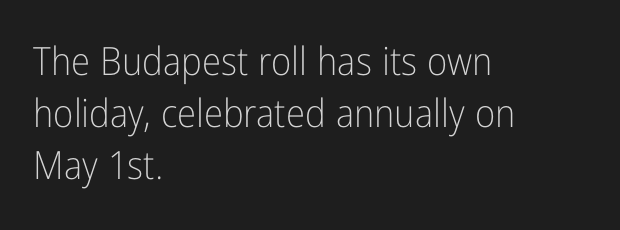
Q: Is the text bold? A: No.
Q: Is the text italic (slanted)? A: No, it is upright.
Q: Is the typeface a serif or a sans-serif typeface? A: Sans-serif.
Q: Is the text underlined? A: No.
Q: How is the paragraph aligned? A: Left-aligned.
Q: Is the spacing between letters normal or unusually wide? A: Normal.
Q: Is the spacing between lines tight, normal or loose? A: Normal.
Q: Width (condensed, normal, or wide)? A: Condensed.
Q: Stroke contrast? A: Low.
Q: x-height? A: Medium.
Q: Monospaced? A: No.
